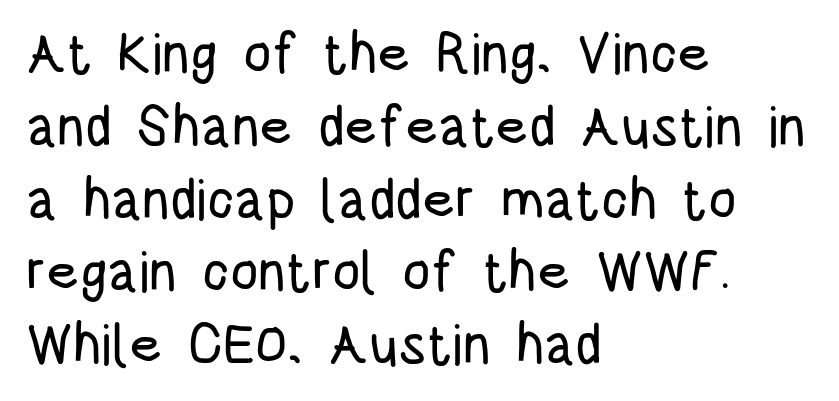
Q: Is the text italic (slanted)? A: No, it is upright.
Q: Is the typeface a serif or a sans-serif typeface? A: Sans-serif.
Q: Is the text underlined? A: No.
Q: How is the paragraph aligned? A: Left-aligned.
Q: Is the spacing between letters normal or unusually wide? A: Normal.
Q: Is the spacing between lines tight, normal or loose? A: Normal.
Q: Width (condensed, normal, or wide)? A: Condensed.
Q: Stroke contrast? A: Low.
Q: x-height? A: Large.
Q: Monospaced? A: No.
